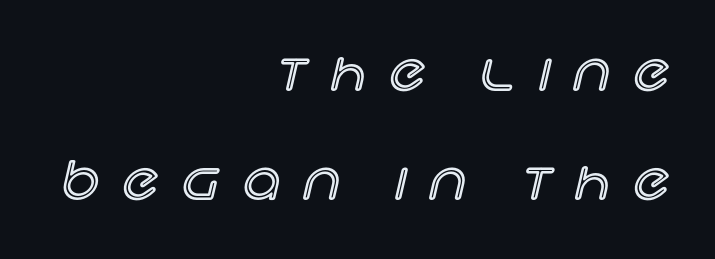
There is plenty of visible air inserted between adjacent glyphs. Students, observe: this is what heavily led, spacious text looks like. The paragraph shown leans on its right margin. Proportional: the letters do not fall into vertical columns. Only glyphs here, with clear space below each row.
